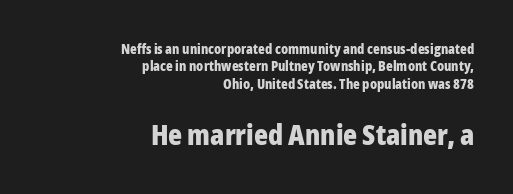
A typesetter would call this proportional, since set widths differ per character. The space directly below the letters is spotless. The characters look thick and weighty, a clear bold. Typographically, this falls in the sans-serif category. This rendering leaves character spacing at its baseline value.
